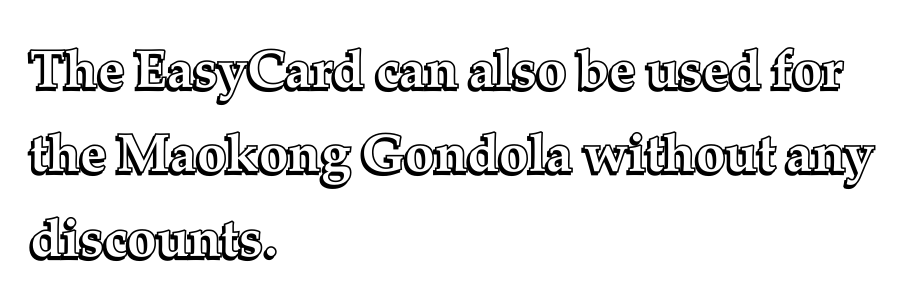
The face used here is proportionally spaced, like ordinary book or web type. A classic flush-left, rag-right setting is used for this passage. The letters stand upright; this is a roman face. Horizontal bands of white between lines are of average thickness.
